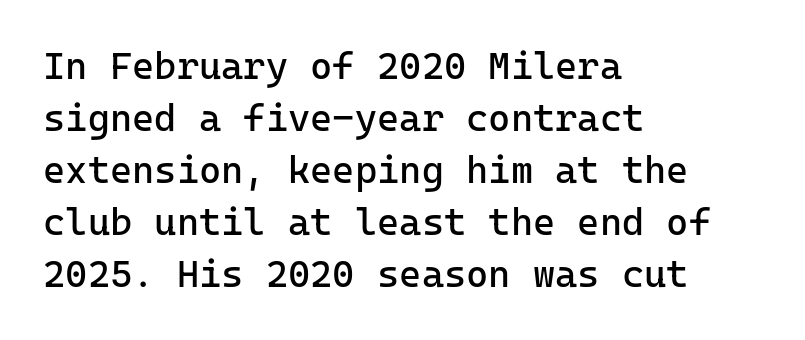
The image shows 38 px regular-weight sans-serif type, upright; set left-aligned, normal line spacing (1.37x), normal letter spacing, not underlined; low stroke contrast and a medium x-height.
